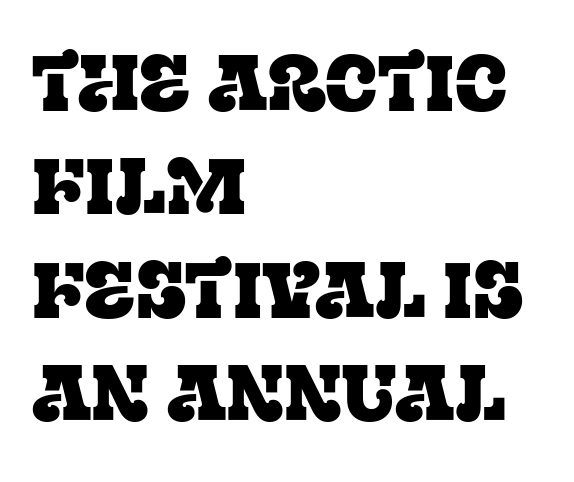
It's the straight-up-and-down kind of type. Only glyphs here, with clear space below each row. Visually the block forms a straight wall on the left and a jagged coastline on the right. Little horizontal feet cap the strokes, marking this as serif type. Note the varied advance widths — an 'i' is clearly narrower than an 'm'.
